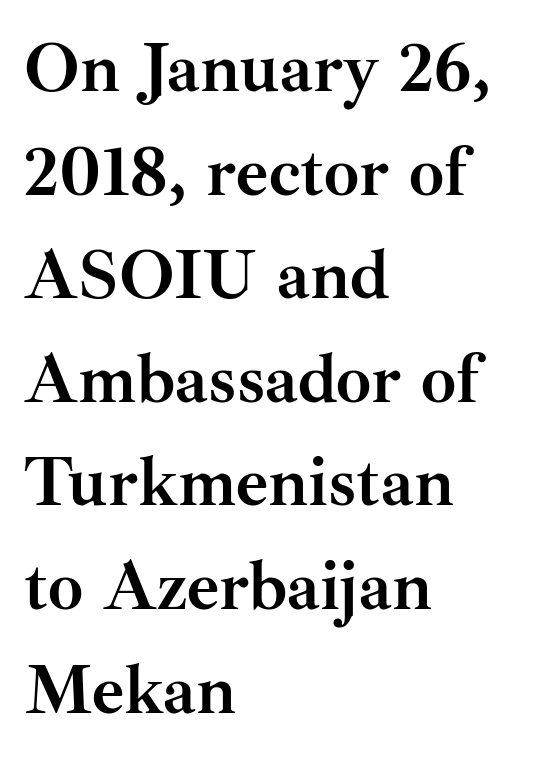
Honestly, there is no underline to notice here at all. Every character sits straight up, as roman type does. What's the leading like? Ordinary, nothing unusual. Spacing verdict: proportional, widths tailored to each character.
